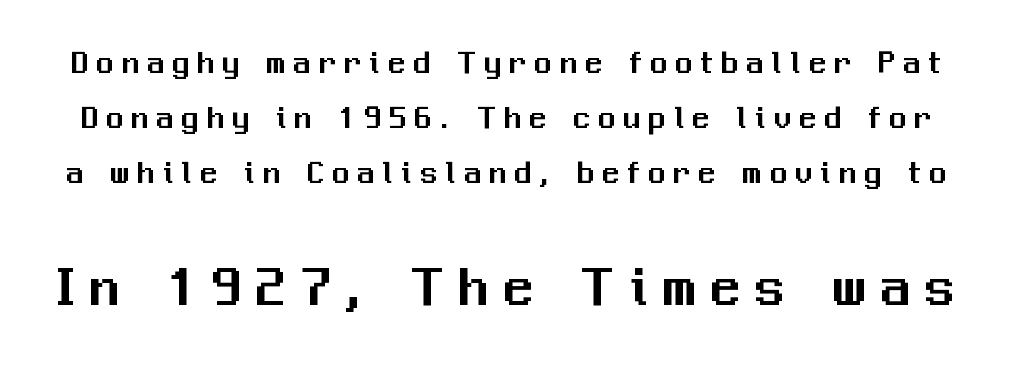
The font's upright variant was chosen for this text. Quick note: underline off. Check where the strokes stop: nothing finishes them off — pure sans. What's the leading like? Ordinary, nothing unusual.
